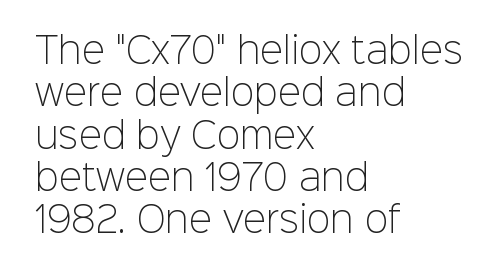
Q: Is the text bold? A: No.
Q: Is the text italic (slanted)? A: No, it is upright.
Q: Is the typeface a serif or a sans-serif typeface? A: Sans-serif.
Q: Is the text underlined? A: No.
Q: How is the paragraph aligned? A: Left-aligned.
Q: Is the spacing between letters normal or unusually wide? A: Normal.
Q: Width (condensed, normal, or wide)? A: Normal.
Q: Stroke contrast? A: Low.
Q: x-height? A: Medium.
Q: Monospaced? A: No.
